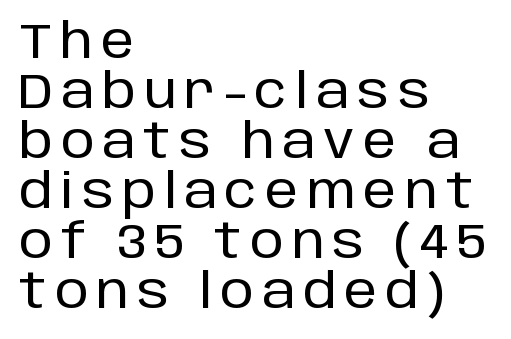
Observe the absence of serifs on each vertical stroke in this sample. Horizontal bands of white between lines are thin slivers. The text block is weighted toward the left margin, trailing off unevenly rightward. Every character sits straight up, as roman type does. Varying glyph widths throughout — classic text-font behaviour. No word sits above an underline.
